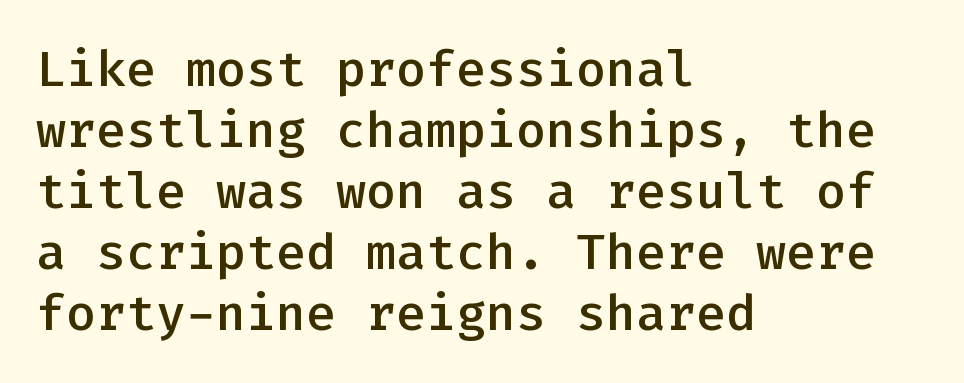
{"serif": "no", "italic": "no", "bold": "semi", "weight": "semibold", "width": "normal", "stroke_contrast": "low", "x_height": "medium", "monospaced": "yes", "underline": "no", "align": "left", "line_spacing_ratio": 1.22, "letter_spacing": "normal", "letter_spacing_em": 0.0, "glyph_px": 50}
